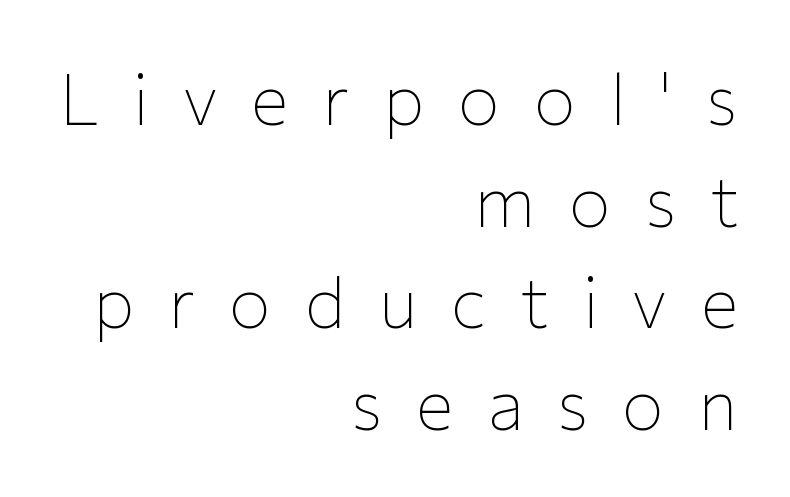
{"serif": "no", "italic": "no", "bold": "no", "weight": "thin", "width": "normal", "stroke_contrast": "low", "x_height": "medium", "monospaced": "no", "underline": "no", "align": "right", "line_spacing": "normal", "line_spacing_ratio": 1.43, "letter_spacing": "wide", "letter_spacing_em": 0.47, "glyph_px": 71}
